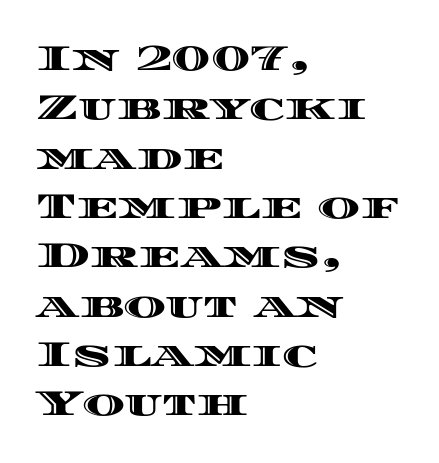
{"italic": "no", "width": "wide", "x_height": "large", "monospaced": "no", "underline": "no", "align": "left", "line_spacing": "normal", "line_spacing_ratio": 1.37, "letter_spacing": "normal", "letter_spacing_em": 0.0, "glyph_px": 36}
